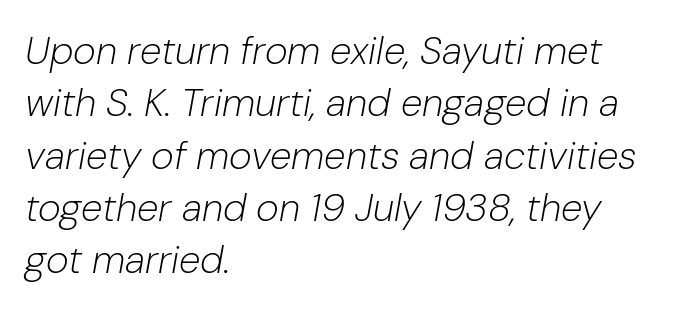
The image shows 39 px light type, italic (leaning right); set left-aligned, normal line spacing (1.34x), normal letter spacing, not underlined; low stroke contrast and a medium x-height.
